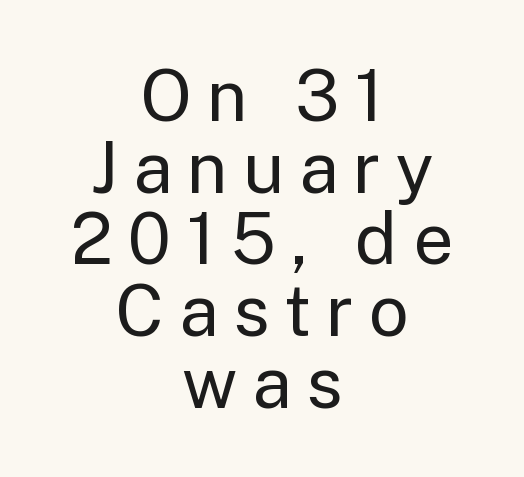
Between one letter and the next there's a generous, obvious gap. The type sits square on the baseline with zero lean. No extra ink here — the face is not bold. You could not count columns in this text — the font is proportionally spaced. The baseline area is clear. Is this a sans? Yes — the strokes have no serifs.
